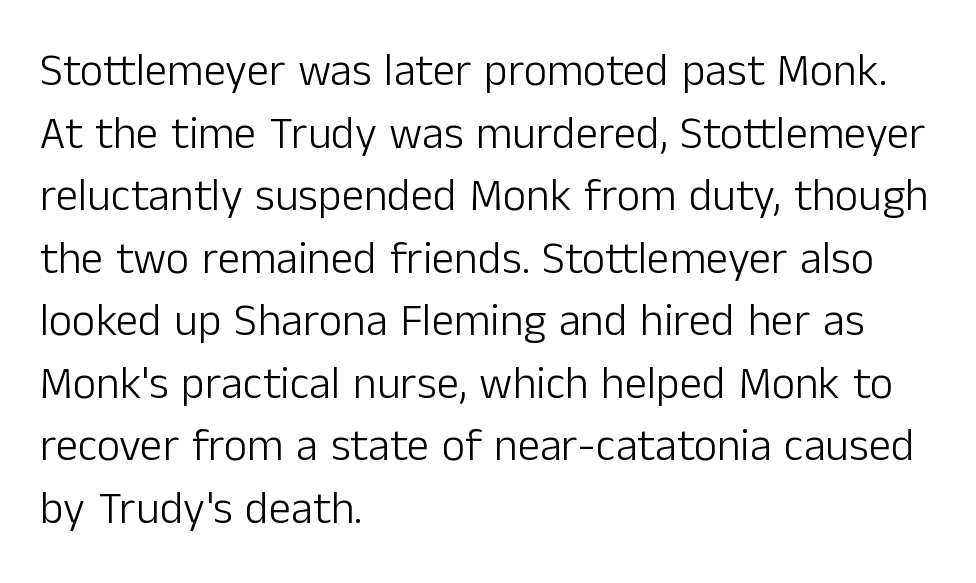
The image shows 45 px light sans-serif type, upright; set left-aligned, normal line spacing (1.39x), normal letter spacing, not underlined; low stroke contrast and a medium x-height.
